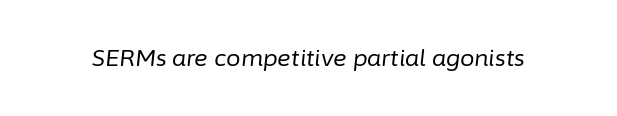
Honestly, there is no underline to notice here at all. Look at the tracking — it's just the regular setting, nothing added. Summary of weight: not heavy and not bold. Characters are canted at an angle relative to the baseline's perpendicular.
